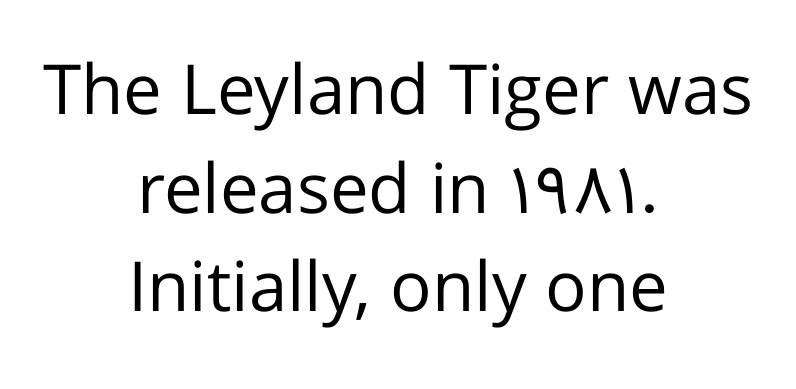
Q: Is the text bold? A: No.
Q: Is the text italic (slanted)? A: No, it is upright.
Q: Is the typeface a serif or a sans-serif typeface? A: Sans-serif.
Q: Is the text underlined? A: No.
Q: How is the paragraph aligned? A: Centered.
Q: Is the spacing between letters normal or unusually wide? A: Normal.
Q: Is the spacing between lines tight, normal or loose? A: Normal.
Q: Width (condensed, normal, or wide)? A: Normal.
Q: Stroke contrast? A: Low.
Q: x-height? A: Medium.
Q: Monospaced? A: No.
